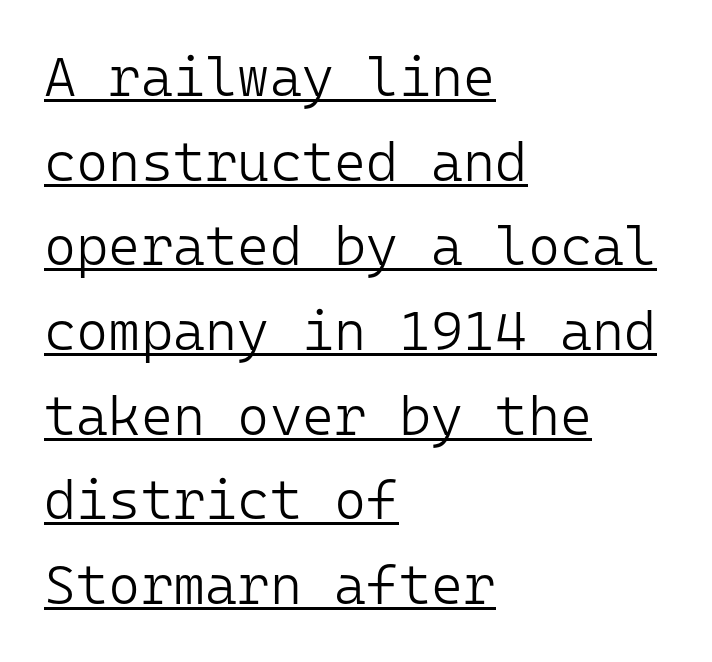
The image shows 55 px light sans-serif type, upright, monospaced; set left-aligned, normal line spacing (1.54x), normal letter spacing, underlined; low stroke contrast and a medium x-height.
